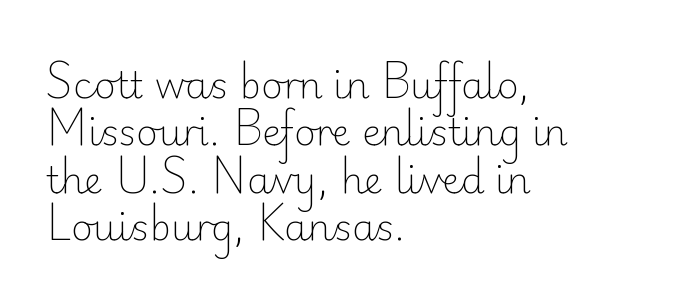
The image shows 37 px light sans-serif type, upright; set left-aligned, normal line spacing (1.28x), normal letter spacing, not underlined; low stroke contrast and a small x-height.
